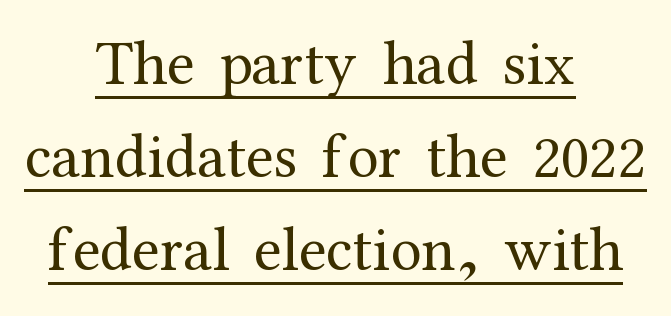
Q: Is the text bold? A: No.
Q: Is the text italic (slanted)? A: No, it is upright.
Q: Is the typeface a serif or a sans-serif typeface? A: Serif.
Q: Is the text underlined? A: Yes.
Q: How is the paragraph aligned? A: Centered.
Q: Is the spacing between letters normal or unusually wide? A: Normal.
Q: Is the spacing between lines tight, normal or loose? A: Normal.
Q: Width (condensed, normal, or wide)? A: Normal.
Q: Stroke contrast? A: Medium.
Q: x-height? A: Medium.
Q: Monospaced? A: No.
